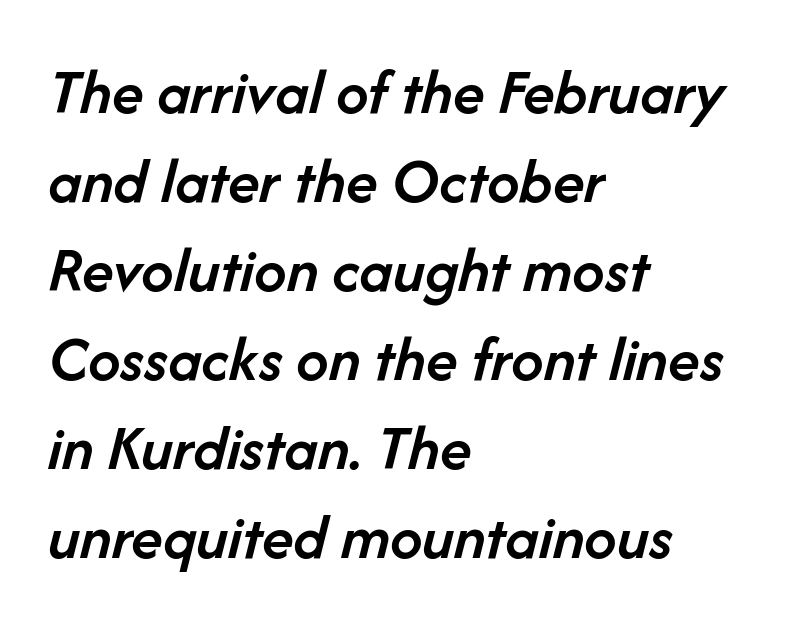
Q: Is the text bold? A: Semi-bold.
Q: Is the text italic (slanted)? A: Yes, it leans right by about 14 degrees.
Q: Is the text underlined? A: No.
Q: How is the paragraph aligned? A: Left-aligned.
Q: Is the spacing between letters normal or unusually wide? A: Normal.
Q: Is the spacing between lines tight, normal or loose? A: Normal.
Q: Width (condensed, normal, or wide)? A: Normal.
Q: Stroke contrast? A: Low.
Q: x-height? A: Medium.
Q: Monospaced? A: No.
